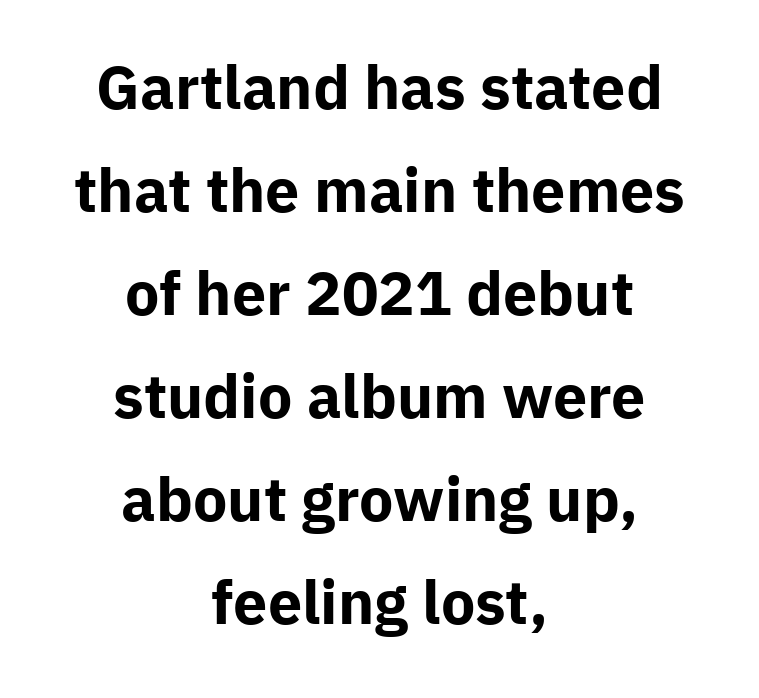
You can tell from the bare stems that sans-serif type was used. The horizontal fit of the characters is conventional and even. These lines sit exactly where default settings would place them. The letters advance in unequal steps, a hallmark of proportional type. If you folded the block vertically in half, each line would mirror itself in length. Lines of text with bare space underneath.
